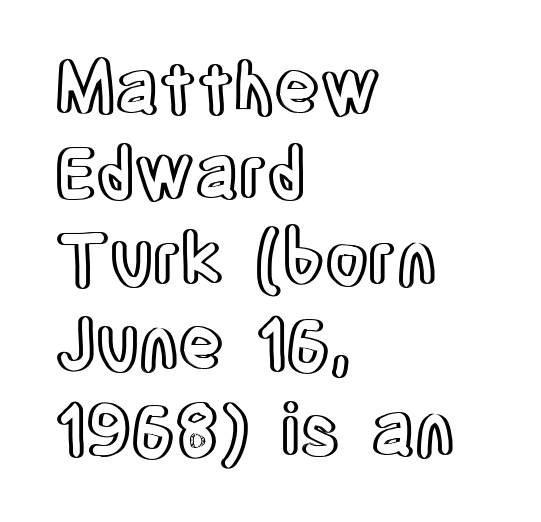
The image shows 70 px condensed type, upright; set left-aligned, line spacing 1.22x, normal letter spacing, not underlined; a large x-height.
